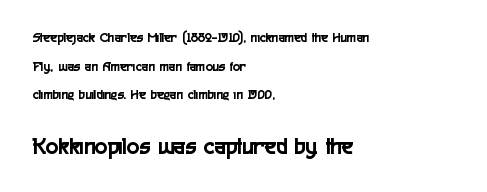
{"italic": "no", "underline": "no", "align": "left", "line_spacing": "loose", "line_spacing_ratio": 2.04, "letter_spacing": "normal", "letter_spacing_em": 0.0, "larger_block": "second", "size_ratio": 1.71, "glyph_px": 24}
